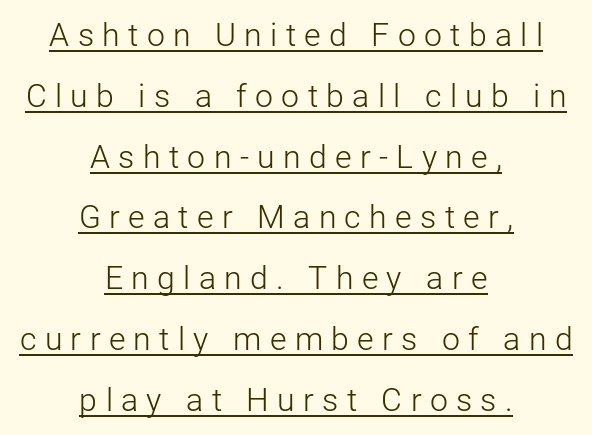
The image shows 32 px light sans-serif type, upright; set centered, loose line spacing (1.9x), unusually wide letter spacing (+0.26 em), underlined; low stroke contrast and a medium x-height.
